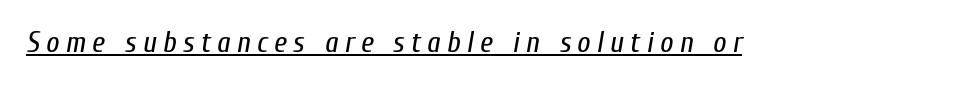
The image shows 29 px regular-weight, condensed type, italic (leaning right); set unusually wide letter spacing (+0.22 em), underlined; low stroke contrast and a medium x-height.
